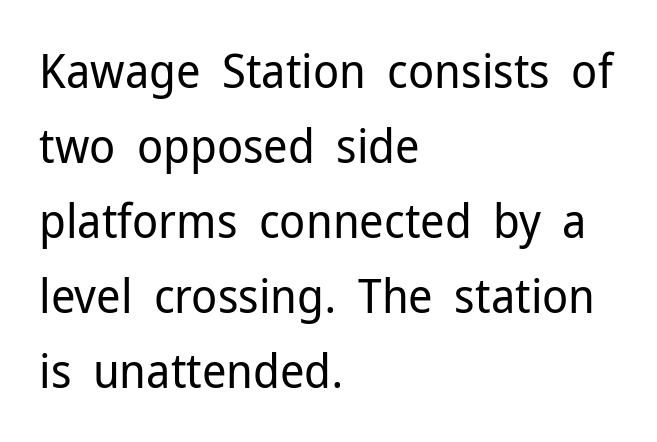
A typesetter would call this zero additional tracking. Reading down the block, your eye returns to a fixed left position each line. Rule under the text: the space is simply empty. Compared with a typical body face, this is equally light or lighter still.
